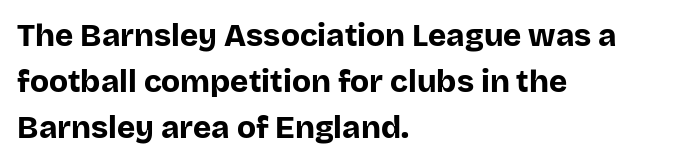
Q: Is the text bold? A: Yes.
Q: Is the text italic (slanted)? A: No, it is upright.
Q: Is the typeface a serif or a sans-serif typeface? A: Sans-serif.
Q: Is the text underlined? A: No.
Q: How is the paragraph aligned? A: Left-aligned.
Q: Is the spacing between letters normal or unusually wide? A: Normal.
Q: Is the spacing between lines tight, normal or loose? A: Normal.
Q: Width (condensed, normal, or wide)? A: Normal.
Q: Stroke contrast? A: Low.
Q: x-height? A: Large.
Q: Monospaced? A: No.
